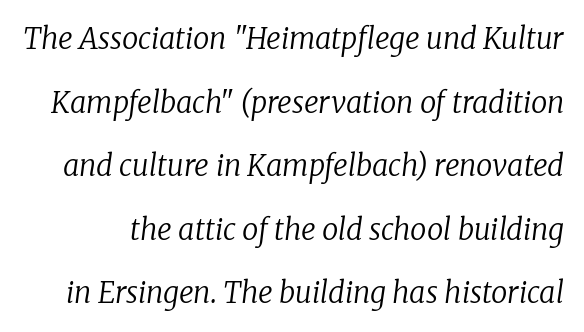
The letters look calm and open, with moderate or lighter stems. No word sits above an underline. Here the glyphs are tracked normally, forming tight word shapes. Emphasis-style slanted type is in use.
